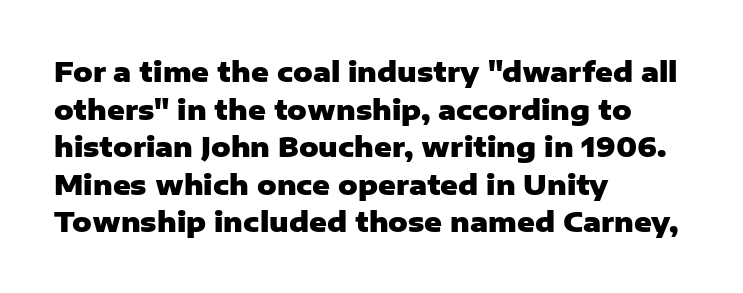
The image shows 27 px bold type, upright; set left-aligned, normal line spacing (1.39x), normal letter spacing, not underlined.
